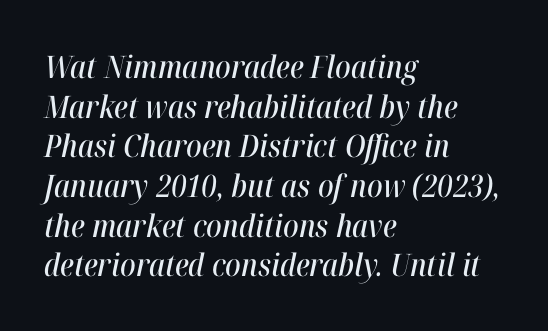
Q: Is the text italic (slanted)? A: Yes, it leans right by about 12 degrees.
Q: Is the text underlined? A: No.
Q: How is the paragraph aligned? A: Left-aligned.
Q: Is the spacing between letters normal or unusually wide? A: Normal.
Q: Is the spacing between lines tight, normal or loose? A: Normal.
Q: Width (condensed, normal, or wide)? A: Condensed.
Q: Stroke contrast? A: High.
Q: x-height? A: Medium.
Q: Monospaced? A: No.
